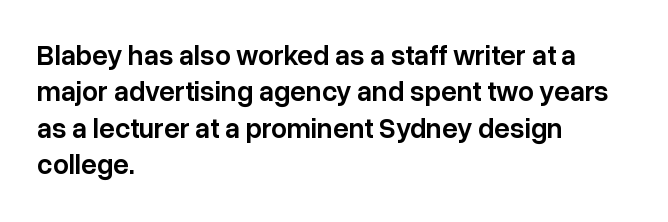
{"serif": "no", "italic": "no", "bold": "semi", "weight": "semibold", "width": "normal", "stroke_contrast": "low", "x_height": "medium", "monospaced": "no", "underline": "no", "align": "left", "line_spacing": "normal", "line_spacing_ratio": 1.3, "letter_spacing": "normal", "letter_spacing_em": 0.0, "glyph_px": 28}
